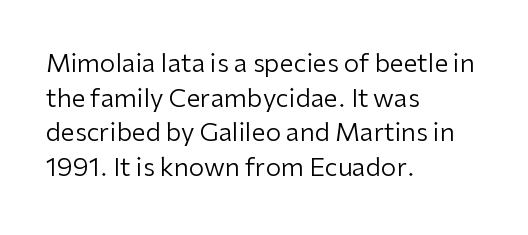
Q: Is the text bold? A: No.
Q: Is the text italic (slanted)? A: No, it is upright.
Q: Is the text underlined? A: No.
Q: How is the paragraph aligned? A: Left-aligned.
Q: Is the spacing between letters normal or unusually wide? A: Normal.
Q: Is the spacing between lines tight, normal or loose? A: Normal.
